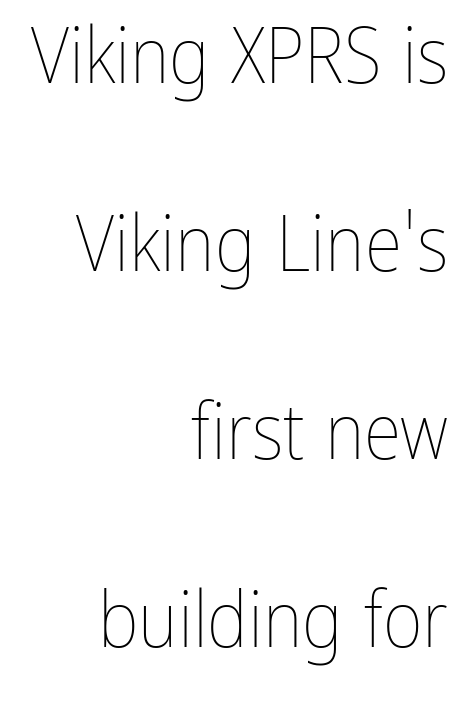
Unbolded letterforms with no extra heft. This rendering leaves character spacing at its baseline value. Successive baselines arrive slowly, with a big drop between each. Check under the words: just untouched page. These lines are rendered in a variable-pitch font. This rendering uses right alignment, leaving the left contour irregular.
